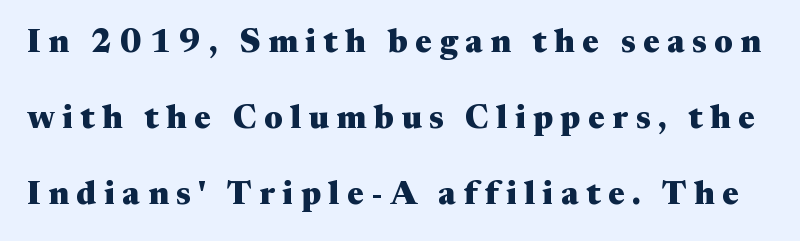
{"serif": "yes", "italic": "no", "bold": "yes", "weight": "heavy", "width": "wide", "stroke_contrast": "medium", "x_height": "medium", "monospaced": "no", "underline": "no", "line_spacing": "loose", "line_spacing_ratio": 2.31, "letter_spacing": "wide", "letter_spacing_em": 0.23, "glyph_px": 33}
